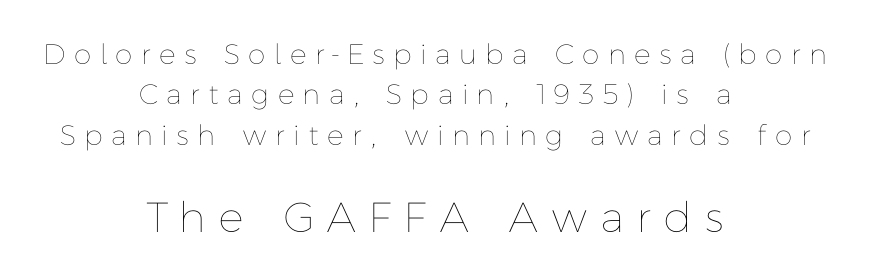
Reading top to bottom, the characters get bigger at the block break. What's the leading like? Ordinary, nothing unusual. Style check: upright. Observe the wide spacing: letters keep a clear distance from each other. The rendering positions every line midway between the sides. Note the varied advance widths — an 'i' is clearly narrower than an 'm'.
